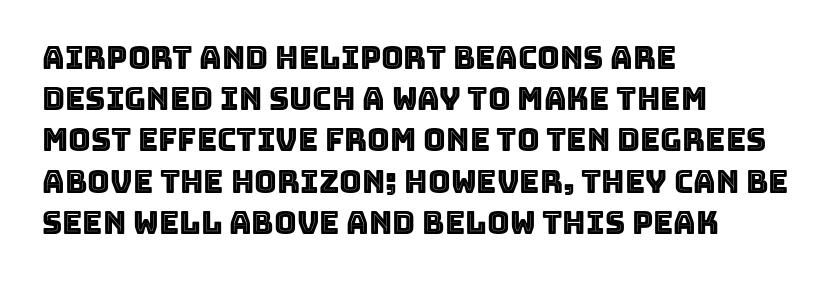
Q: Is the text italic (slanted)? A: No, it is upright.
Q: Is the text underlined? A: No.
Q: How is the paragraph aligned? A: Left-aligned.
Q: Is the spacing between letters normal or unusually wide? A: Normal.
Q: Is the spacing between lines tight, normal or loose? A: Normal.
Q: Width (condensed, normal, or wide)? A: Normal.
Q: x-height? A: Large.
Q: Monospaced? A: No.
